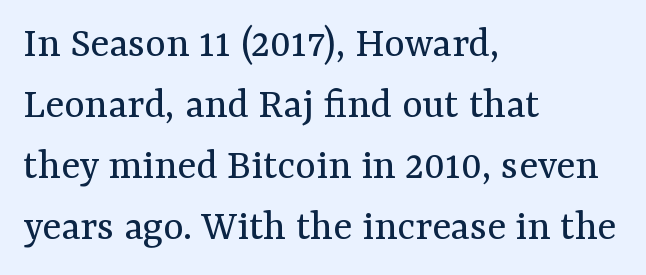
Every row of glyphs begins at an identical x-position on the left. A typesetter would call this proportional, since set widths differ per character. The typeface chosen for these lines features serifs. This reads as an unemphasized weight, regular at the heaviest. What's the leading like? Ordinary, nothing unusual. Lines of text with bare space underneath.
